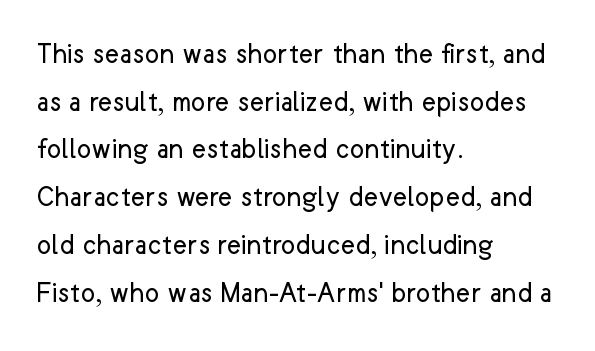
The image shows 31 px regular-weight sans-serif type, upright; set left-aligned, normal line spacing (1.54x), normal letter spacing, not underlined; low stroke contrast and a medium x-height.
